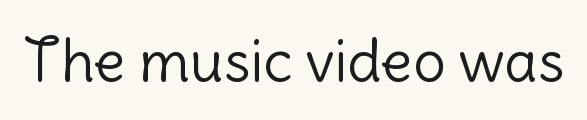
{"serif": "no", "italic": "no", "bold": "no", "weight": "light", "width": "normal", "stroke_contrast": "low", "x_height": "medium", "monospaced": "no", "underline": "no", "letter_spacing": "normal", "letter_spacing_em": 0.0, "glyph_px": 58}
